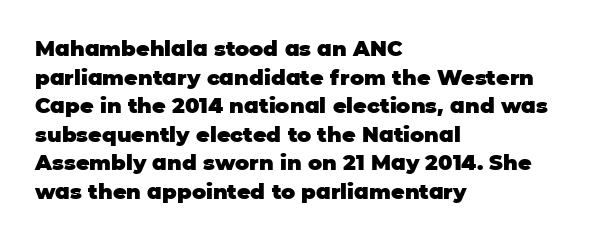
Q: Is the text bold? A: Yes.
Q: Is the text italic (slanted)? A: No, it is upright.
Q: Is the text underlined? A: No.
Q: How is the paragraph aligned? A: Left-aligned.
Q: Is the spacing between letters normal or unusually wide? A: Normal.
Q: Is the spacing between lines tight, normal or loose? A: Normal.
